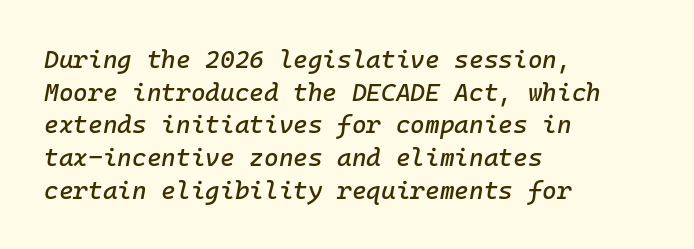
{"italic": "yes", "lean": "right", "slant_degrees": 10, "underline": "no", "align": "left", "line_spacing": "normal", "line_spacing_ratio": 1.31, "letter_spacing": "normal", "letter_spacing_em": 0.0, "glyph_px": 25}
